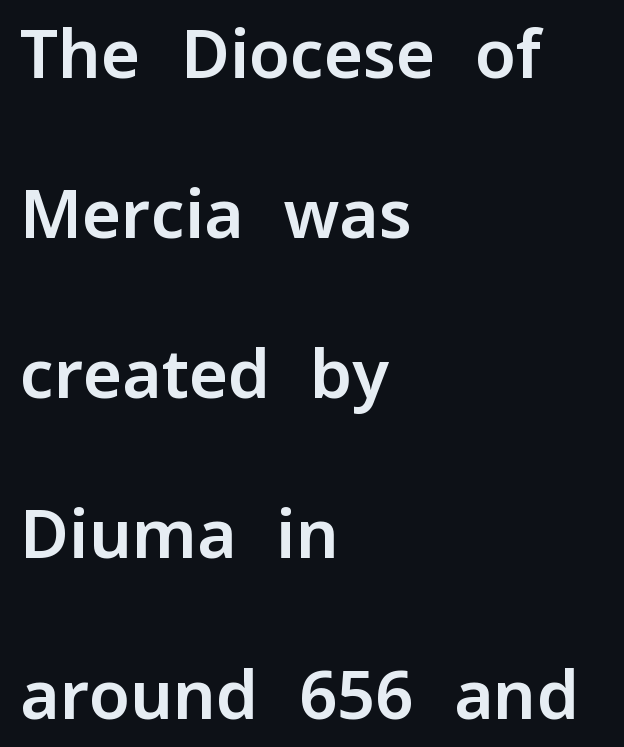
The rendering uses natural spacing where letterforms have individual widths. Rule under the text: the space is simply empty. Note: no serifs on the glyphs. The space between consecutive lines is lavish. The letters stand straight up with perfectly vertical stems. The lines are quadded left.
